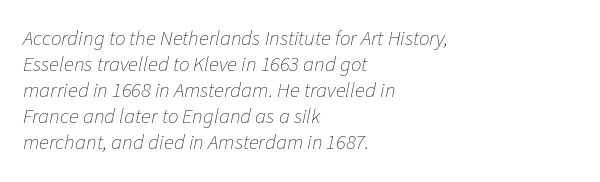
The glyphs are unaccompanied by any horizontal stroke below them. Left-aligned paragraph, ragged on the right. Weight: not bold — regular or lighter. You could call the tracking neutral — neither tight nor loose. It's the slanting kind of type.
